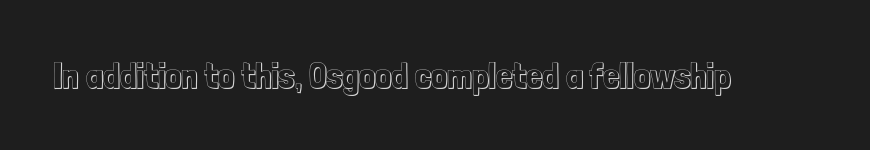
This rendering leaves character spacing at its baseline value. This is the regular roman posture of the typeface. Is this a fixed-width face? No — the glyphs have proportional, varying widths. The strip under each line holds only bare page.
